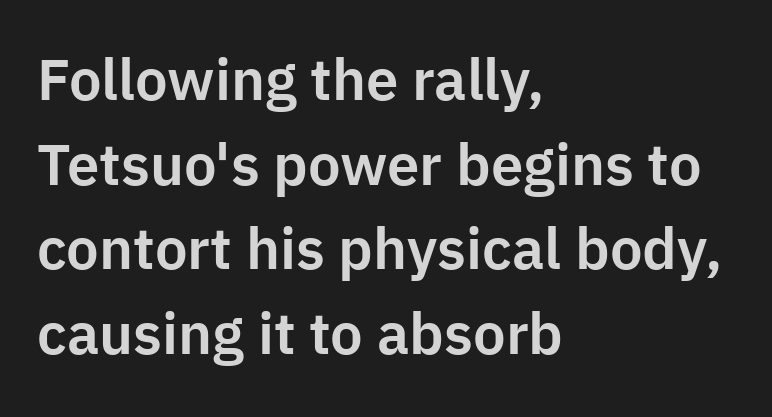
All the whitespace from short lines collects on the right. Is there much room between lines? A standard amount, neither cramped nor airy. The passage shown is typed in a proportional face where columns would drift. The space beneath each line is pristine and unruled.
